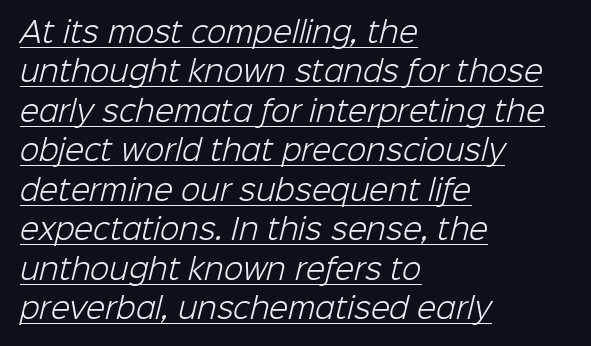
The image shows 28 px light sans-serif type; set left-aligned, normal line spacing (1.41x), normal letter spacing, underlined; low stroke contrast and a medium x-height.
